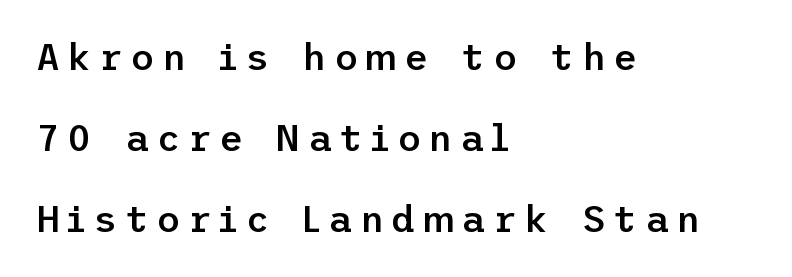
The strip under each line holds only bare page. Nope, not italic — everything's standing straight. Typographically, this falls in the sans-serif category. The compositor pushed each line to the left boundary. The vertical gap from one line to the next is large.
